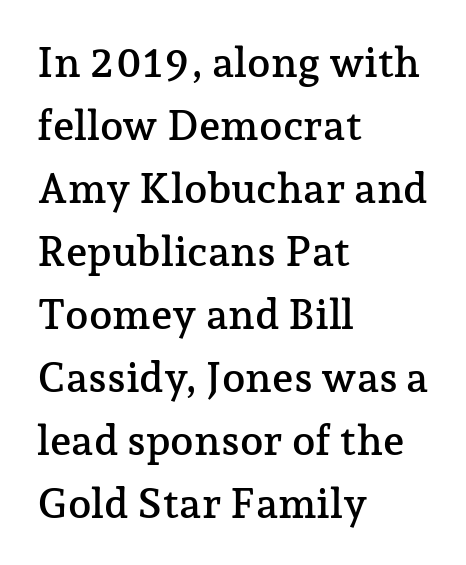
{"serif": "yes", "italic": "no", "width": "normal", "stroke_contrast": "low", "x_height": "medium", "monospaced": "no", "underline": "no", "align": "left", "line_spacing": "normal", "line_spacing_ratio": 1.5, "letter_spacing": "normal", "letter_spacing_em": 0.0, "glyph_px": 42}
